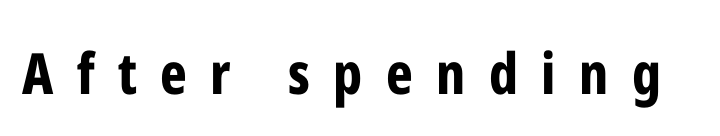
You can tell from the bare stems that sans-serif type was used. Only glyphs here, with clear space below each row. Notice how the stems are strictly vertical — no italics here. The passage shown is emphatically bold. Think of a printed novel: that variable character pitch is what you see here.
